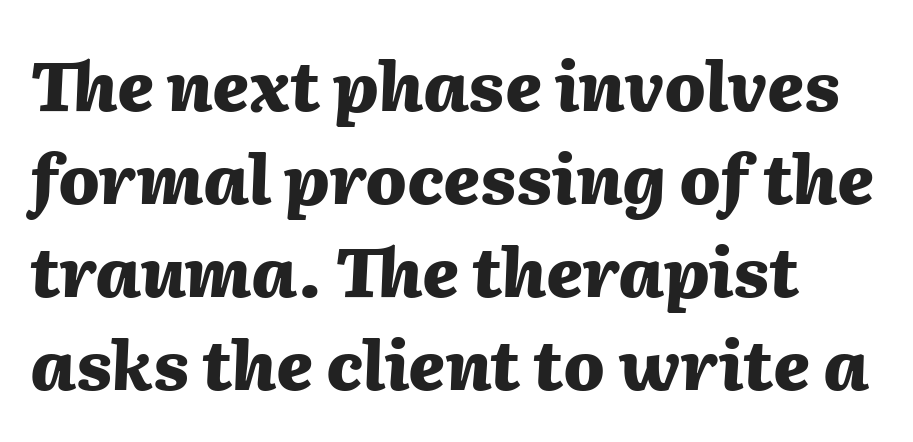
The image shows 68 px heavy type, italic (leaning right); set normal line spacing (1.37x), normal letter spacing, not underlined; medium stroke contrast and a medium x-height.
